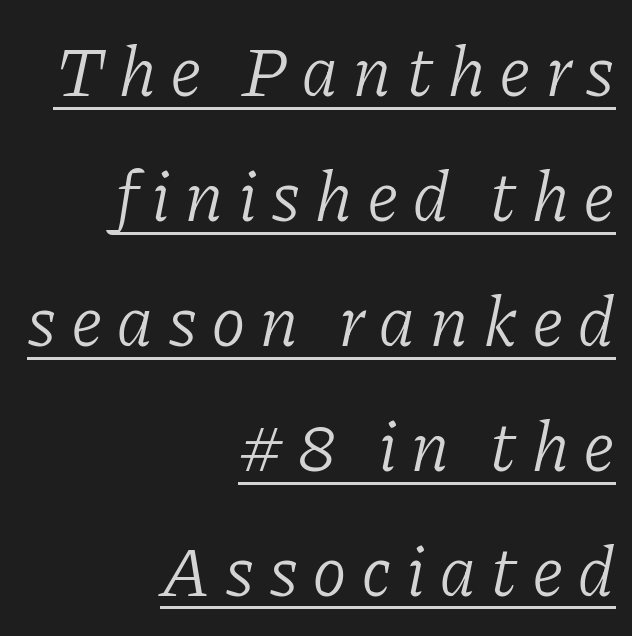
The typesetter chose a ragged-left arrangement here. This sample uses an oblique cut, with every glyph tilted off the vertical. Little horizontal feet cap the strokes, marking this as serif type. Quick note: underline on. The letters advance in unequal steps, a hallmark of proportional type.
